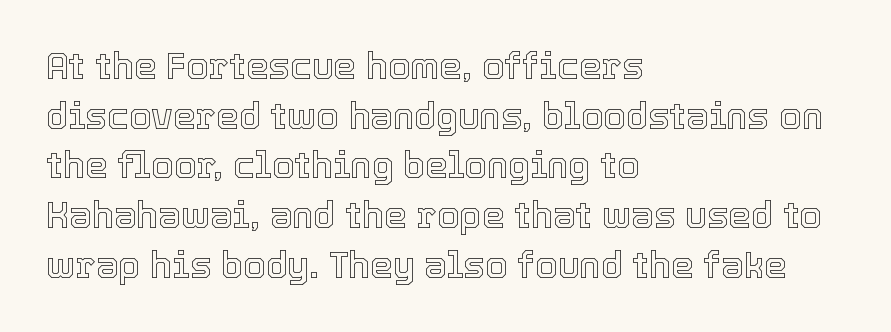
The image shows 36 px text type, upright; set left-aligned, normal line spacing (1.38x), normal letter spacing, not underlined; a medium x-height.
